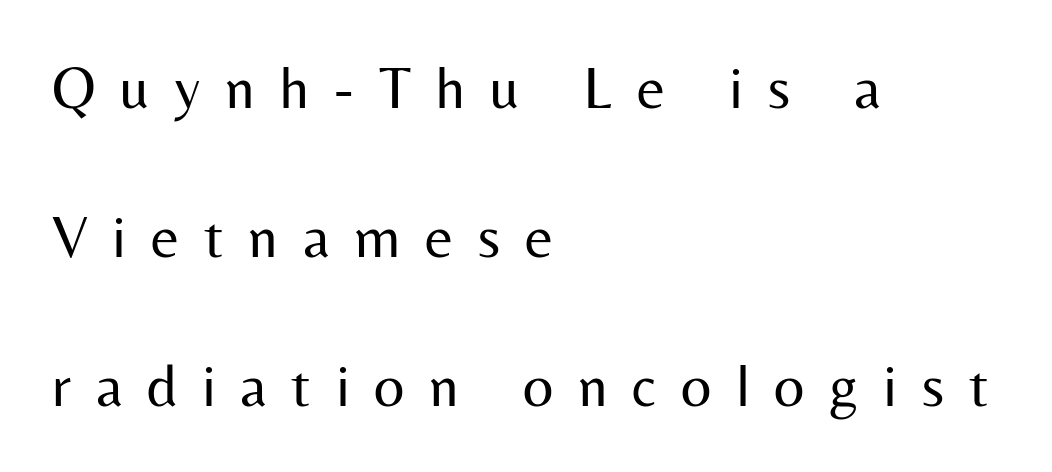
{"serif": "no", "italic": "no", "bold": "no", "weight": "regular", "width": "normal", "stroke_contrast": "medium", "x_height": "medium", "monospaced": "no", "underline": "no", "align": "left", "line_spacing": "loose", "line_spacing_ratio": 2.48, "letter_spacing": "wide", "letter_spacing_em": 0.41, "glyph_px": 60}
